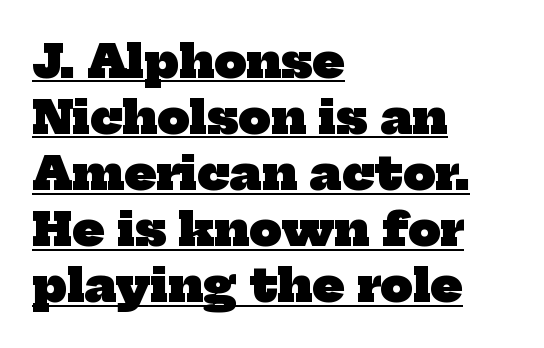
Leftover space on each line is placed entirely after the last word. Varying glyph widths throughout — classic text-font behaviour. A typographer would call this underscored text. Serif or sans? Serif — the stroke terminals have little feet. Weight check: bold — yes, fully. The horizontal fit of the characters is conventional and even.
